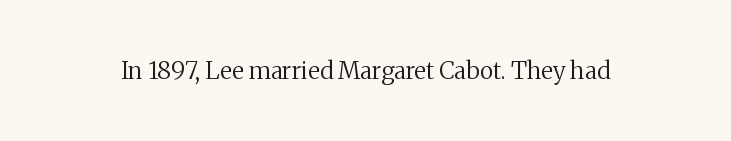
Only glyphs here, with clear space below each row. Notice how the stems are strictly vertical — no italics here. Between one letter and the next there's only the usual sliver of space. Is this a heavy cut? Hardly; it is regular or lighter.
